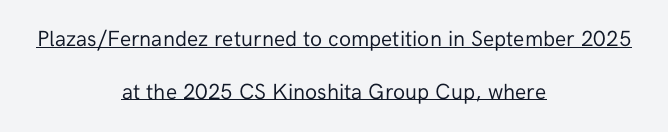
{"italic": "no", "bold": "no", "underline": "yes", "align": "center", "line_spacing": "loose", "line_spacing_ratio": 2.39, "letter_spacing": "normal", "letter_spacing_em": 0.0, "glyph_px": 22}
